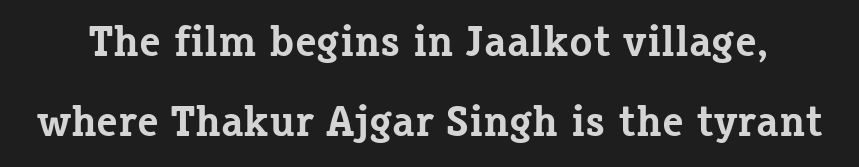
Think of a printed novel: that variable character pitch is what you see here. Every letter is thick-stroked: bold, no question. Upright lettering throughout. The typeface chosen for these lines features serifs. The letters sit at their default tracking, neither squeezed nor spread. No word sits above an underline.
